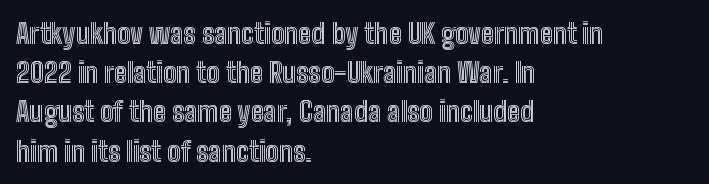
Looks like regular typesetting: each glyph gets only the width it needs. Glance below the letters and you will spot only blank space. This rendering leaves character spacing at its baseline value. The letters stand upright; this is a roman face. This rendering uses left alignment, leaving the right contour irregular. Whoever set this chose a conventional vertical rhythm.
